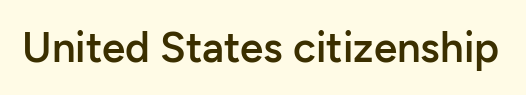
Q: Is the text bold? A: Semi-bold.
Q: Is the text italic (slanted)? A: No, it is upright.
Q: Is the typeface a serif or a sans-serif typeface? A: Sans-serif.
Q: Is the text underlined? A: No.
Q: Is the spacing between letters normal or unusually wide? A: Normal.
Q: Width (condensed, normal, or wide)? A: Normal.
Q: Stroke contrast? A: Low.
Q: x-height? A: Medium.
Q: Monospaced? A: No.
